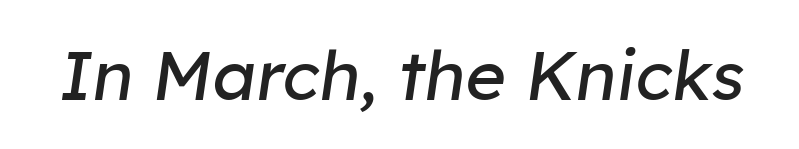
The image shows 69 px regular-weight type, italic (leaning right); set normal letter spacing, not underlined; low stroke contrast and a medium x-height.
